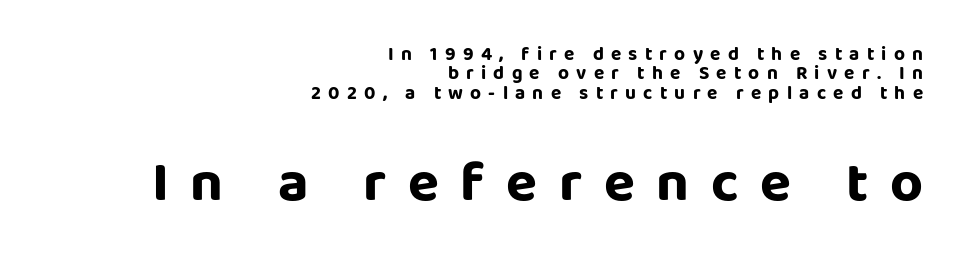
Descender tails drop into unmarked territory. Compare the two chunks: the lower has the greater cap height. Unlike italic type, these characters show no tilt at all. The passage shown is typed in a proportional face where columns would drift. Serif or sans? Sans — the stroke terminals are bare.
